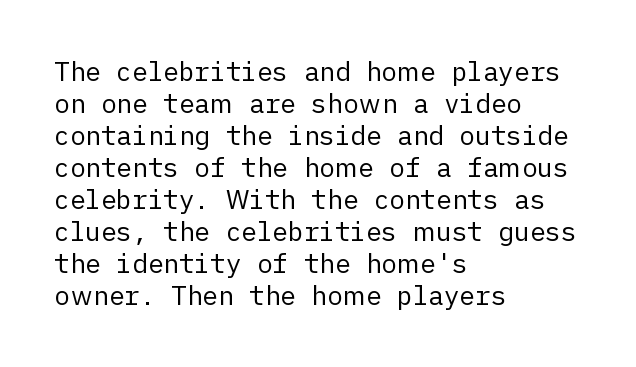
The image shows 26 px text type, upright; set left-aligned, line spacing 1.23x, normal letter spacing, not underlined.
